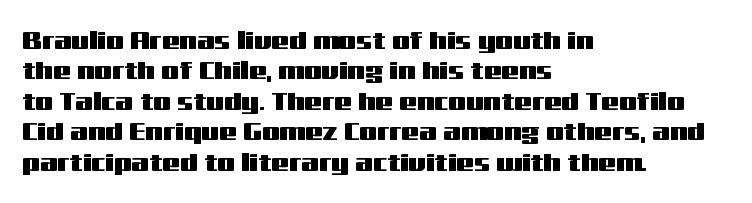
The typography opts for an upright posture over an oblique one. The letterforms sit shoulder to shoulder at normal distance. Compared with a centered layout, this one pins lines to the left instead. Descenders are the only things crossing below the line.
